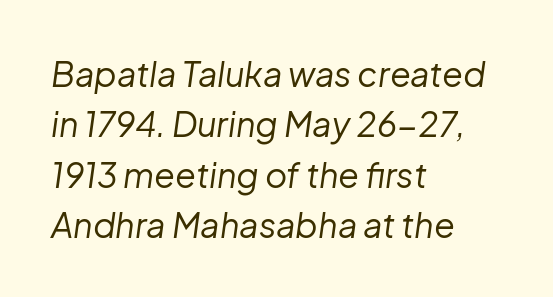
Q: Is the text bold? A: No.
Q: Is the text italic (slanted)? A: Yes, it leans right by about 8 degrees.
Q: Is the text underlined? A: No.
Q: How is the paragraph aligned? A: Left-aligned.
Q: Is the spacing between letters normal or unusually wide? A: Normal.
Q: Is the spacing between lines tight, normal or loose? A: Normal.
Q: Width (condensed, normal, or wide)? A: Normal.
Q: Stroke contrast? A: Low.
Q: x-height? A: Medium.
Q: Monospaced? A: No.
